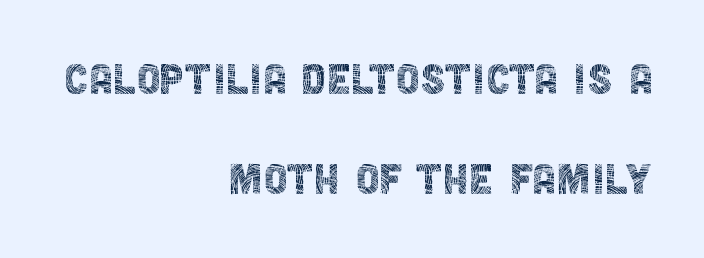
The image shows 54 px thin, condensed sans-serif type, upright; set right-aligned, line spacing 1.86x, normal letter spacing, not underlined; a large x-height.
